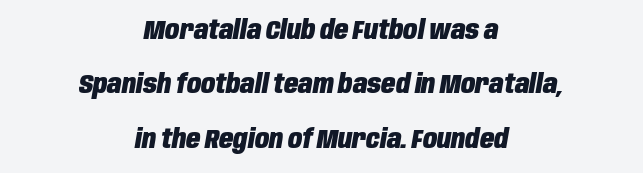
Q: Is the text bold? A: Yes.
Q: Is the text italic (slanted)? A: Yes, it leans right by about 10 degrees.
Q: Is the text underlined? A: No.
Q: How is the paragraph aligned? A: Centered.
Q: Is the spacing between letters normal or unusually wide? A: Normal.
Q: Is the spacing between lines tight, normal or loose? A: Loose.
